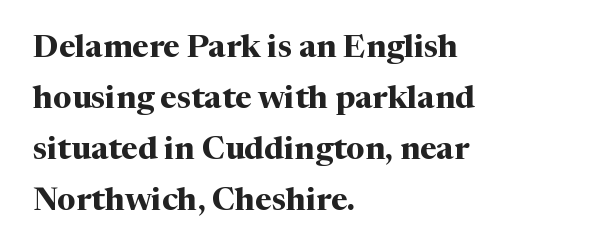
The image shows 32 px bold serif type, upright; set left-aligned, normal line spacing (1.59x), normal letter spacing, not underlined; medium stroke contrast and a medium x-height.
